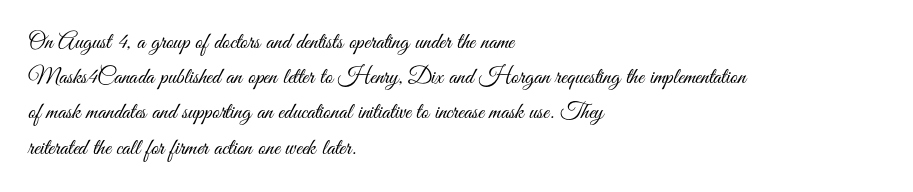
Q: Is the text bold? A: No.
Q: Is the text italic (slanted)? A: Yes.
Q: Is the text underlined? A: No.
Q: How is the paragraph aligned? A: Left-aligned.
Q: Is the spacing between letters normal or unusually wide? A: Normal.
Q: Is the spacing between lines tight, normal or loose? A: Normal.
